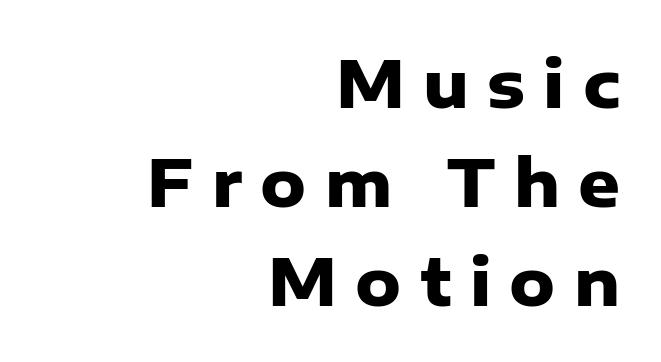
Unmarked baselines from the first word to the last. You could only call the tracking loose — the letters float apart. Summary of weight: heavy, a full bold. Does the lettering tilt? It doesn't — this is upright. The face used here is a sans, in the tradition of grotesques and geometrics. A normal amount of white space separates one row of letters from the next.
